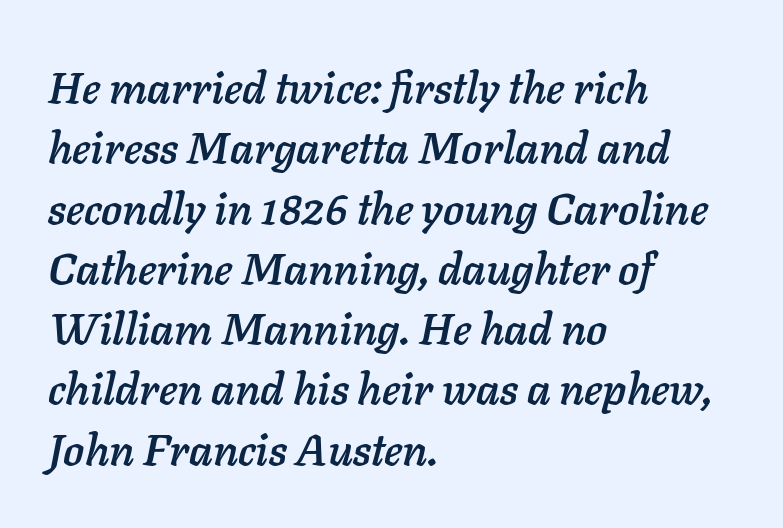
Rendered with sloped, italic letterforms. Decoration check: the copy has no underline. Leftover space on each line is placed entirely after the last word. Do the characters align in a grid? No, the font is proportional. Students, note that the glyphs here touch the page at normal intervals.
